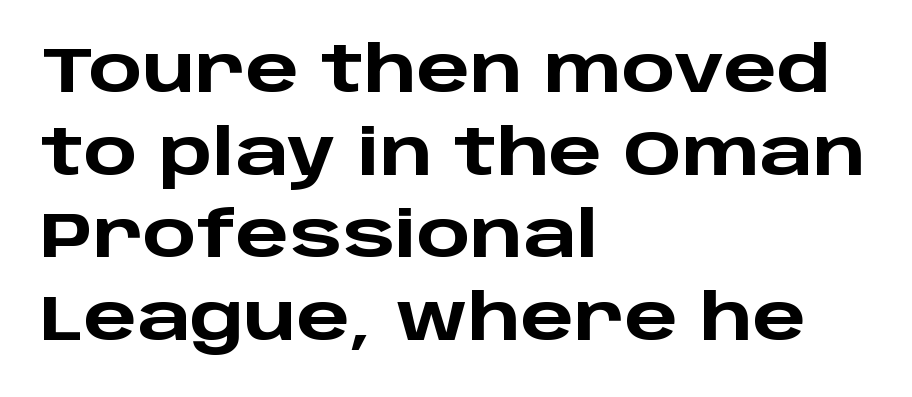
Is there any slant? The stems are plumb. These lines stack with their left ends in a neat column. The rendering uses a moderate line-height, typical for paragraphs. Each letter's strokes conclude bluntly, with no projecting serifs. Stroke thickness is high; the sample reads as a true bold. In terms of letterspacing, this is plain default setting.
